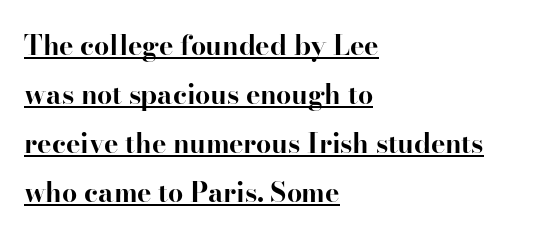
{"italic": "no", "bold": "yes", "underline": "yes", "align": "left", "line_spacing_ratio": 1.81, "letter_spacing": "normal", "letter_spacing_em": 0.0, "glyph_px": 27}
